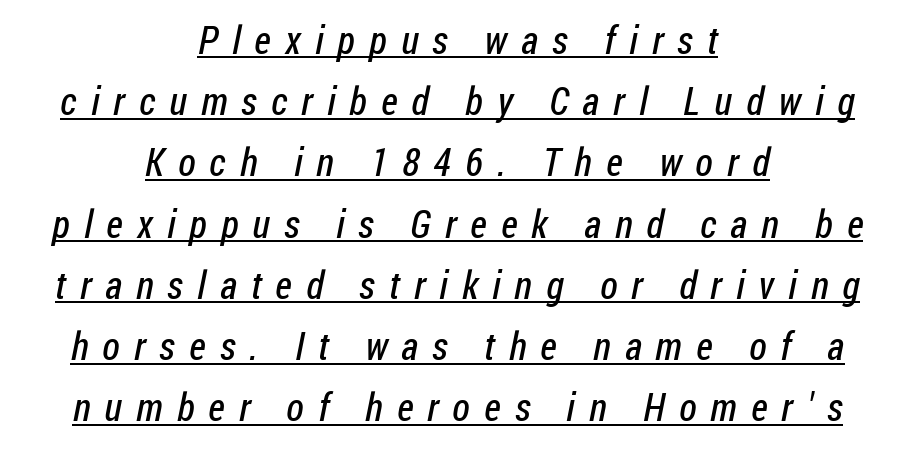
The image shows 39 px regular-weight, condensed sans-serif type; set centered, normal line spacing (1.57x), unusually wide letter spacing (+0.36 em), underlined; low stroke contrast and a medium x-height.
